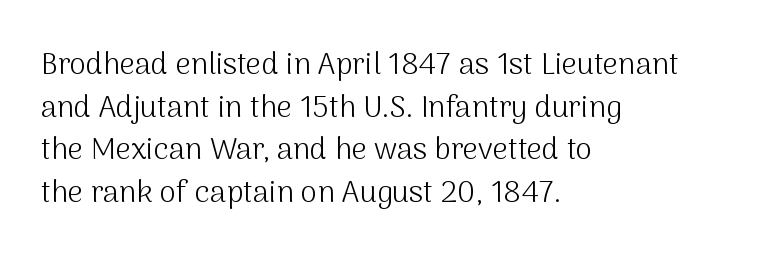
Q: Is the text bold? A: No.
Q: Is the text italic (slanted)? A: No, it is upright.
Q: Is the typeface a serif or a sans-serif typeface? A: Sans-serif.
Q: Is the text underlined? A: No.
Q: How is the paragraph aligned? A: Left-aligned.
Q: Is the spacing between letters normal or unusually wide? A: Normal.
Q: Is the spacing between lines tight, normal or loose? A: Normal.
Q: Width (condensed, normal, or wide)? A: Normal.
Q: Stroke contrast? A: Medium.
Q: x-height? A: Medium.
Q: Monospaced? A: No.
